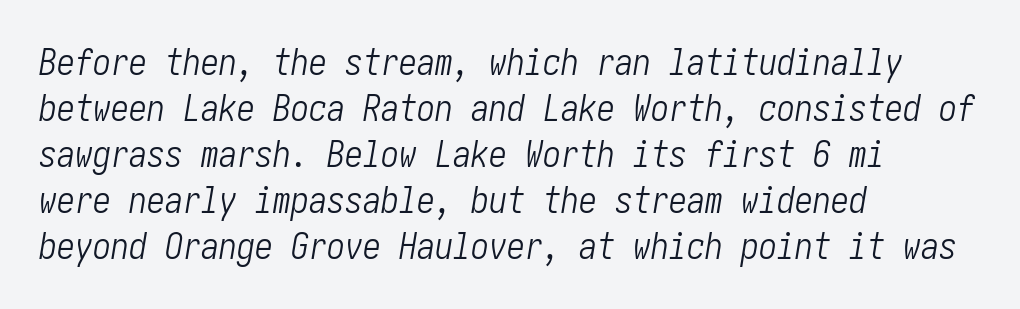
Q: Is the text bold? A: No.
Q: Is the text italic (slanted)? A: Yes, it leans right by about 10 degrees.
Q: Is the text underlined? A: No.
Q: How is the paragraph aligned? A: Left-aligned.
Q: Is the spacing between letters normal or unusually wide? A: Normal.
Q: Is the spacing between lines tight, normal or loose? A: Normal.
Q: Width (condensed, normal, or wide)? A: Condensed.
Q: Stroke contrast? A: Low.
Q: x-height? A: Medium.
